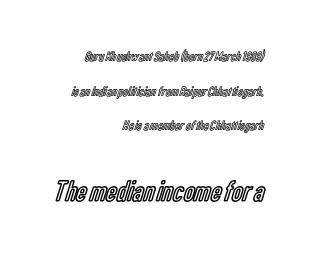
The image shows 30 px condensed type; set right-aligned, loose line spacing (2.47x), normal letter spacing, not underlined; the second (bottom) block is 2.14x larger; a medium x-height.
